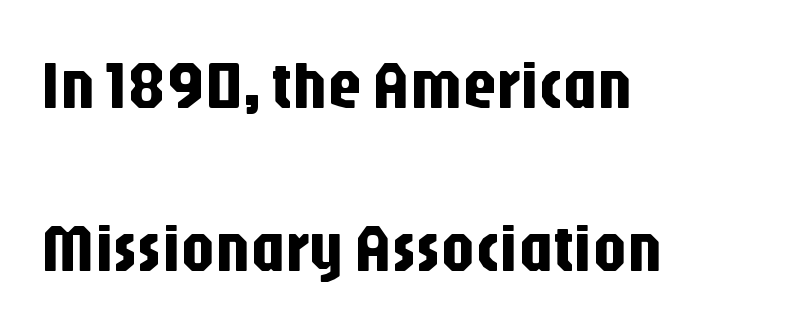
These lines are composed in type without serifs. Looks like regular typesetting: each glyph gets only the width it needs. Descenders are the only things crossing below the line. The lines are quadded left.
